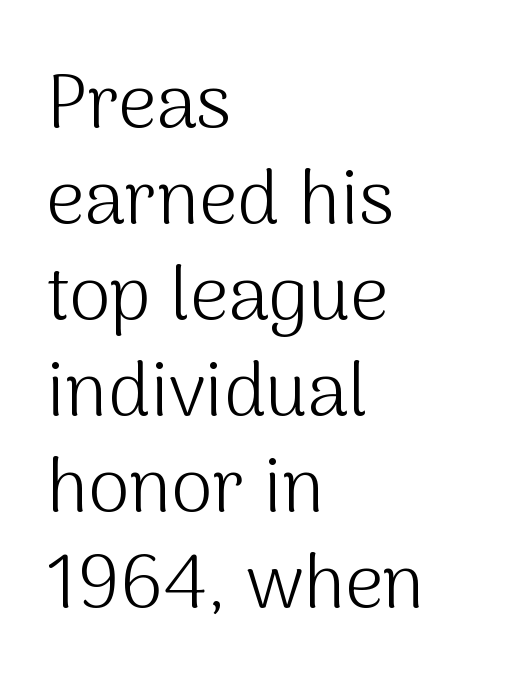
Q: Is the text bold? A: No.
Q: Is the text italic (slanted)? A: No, it is upright.
Q: Is the typeface a serif or a sans-serif typeface? A: Sans-serif.
Q: Is the text underlined? A: No.
Q: How is the paragraph aligned? A: Left-aligned.
Q: Is the spacing between letters normal or unusually wide? A: Normal.
Q: Is the spacing between lines tight, normal or loose? A: Normal.
Q: Width (condensed, normal, or wide)? A: Normal.
Q: Stroke contrast? A: Medium.
Q: x-height? A: Medium.
Q: Monospaced? A: No.
